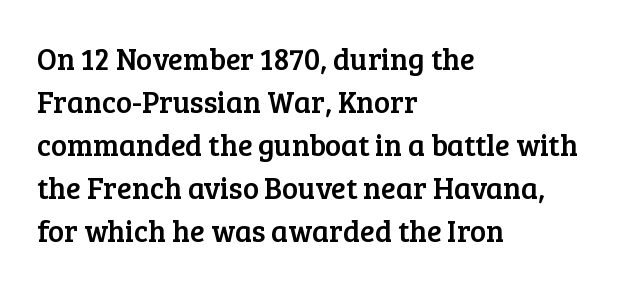
The compositor pushed each line to the left boundary. Summary of vertical rhythm: regular, with standard interline spacing. Compared with typical body copy, the letter spacing here is the same. The designer went with a serif here, giving each stem small feet.
